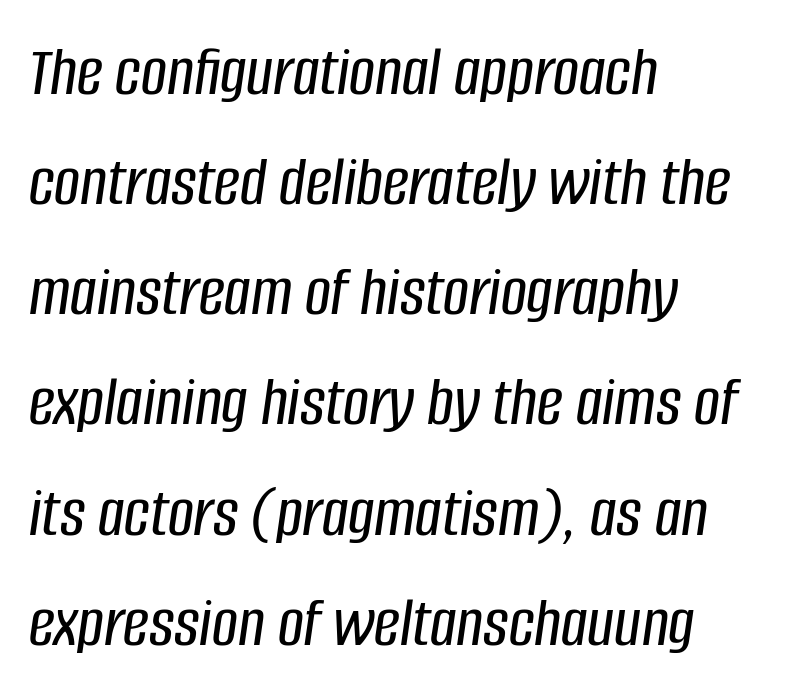
The image shows 72 px condensed type, italic (leaning right); set left-aligned, normal line spacing (1.53x), normal letter spacing, not underlined; low stroke contrast and a large x-height.
